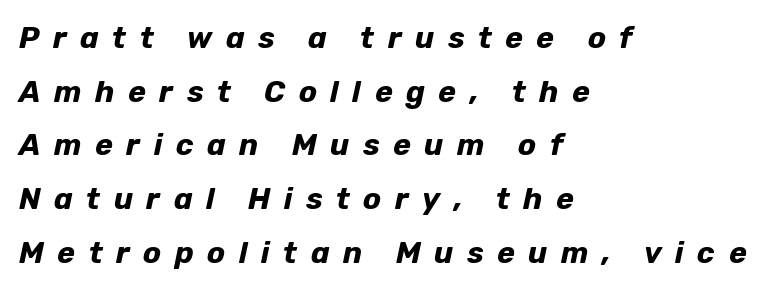
Would a proofreader flag this as italicized? Yes. Observe the wide spacing: letters keep a clear distance from each other. Short and long lines alike share a common starting point at left. Spacing verdict: proportional, widths tailored to each character.
